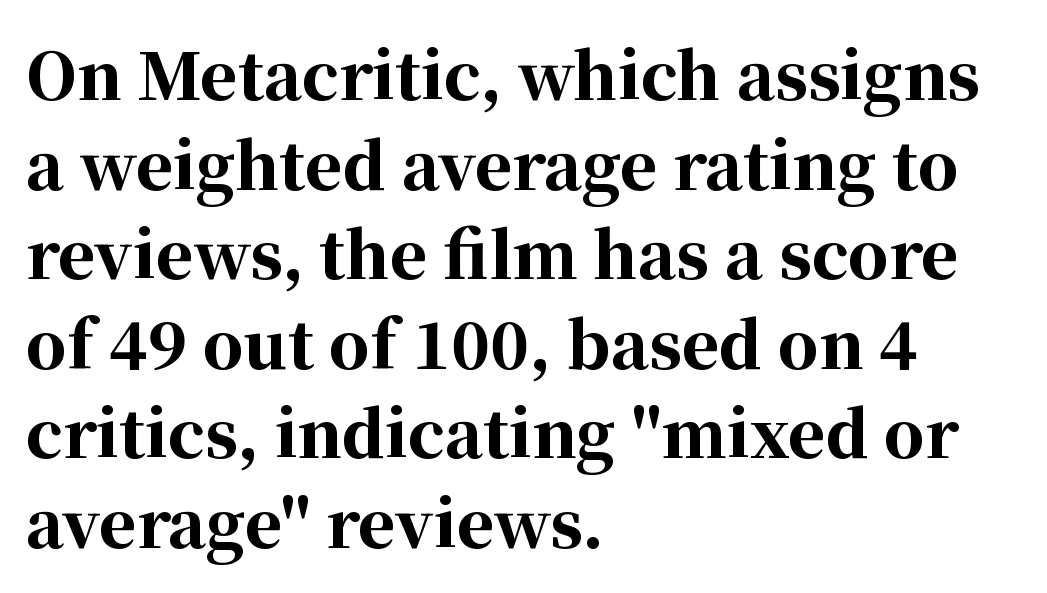
This sample uses a serif face. What's the leading like? Ordinary, nothing unusual. Unlike italic type, these characters show no tilt at all. One-word summary of the alignment: left. The gap between lines stays unmarked. Looks like regular typesetting: each glyph gets only the width it needs.
